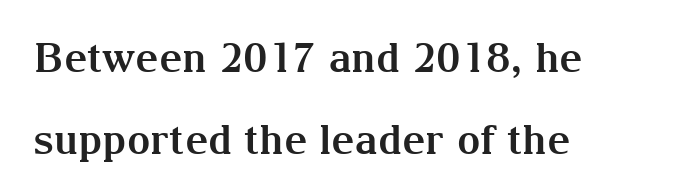
Q: Is the text bold? A: Yes.
Q: Is the text italic (slanted)? A: No, it is upright.
Q: Is the typeface a serif or a sans-serif typeface? A: Serif.
Q: Is the text underlined? A: No.
Q: How is the paragraph aligned? A: Left-aligned.
Q: Is the spacing between letters normal or unusually wide? A: Normal.
Q: Is the spacing between lines tight, normal or loose? A: Loose.
Q: Width (condensed, normal, or wide)? A: Normal.
Q: Stroke contrast? A: Medium.
Q: x-height? A: Medium.
Q: Monospaced? A: No.
